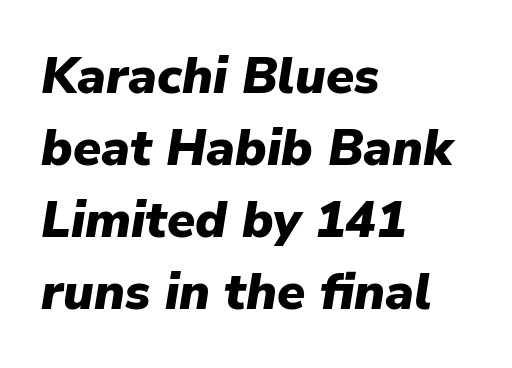
Q: Is the text bold? A: Yes.
Q: Is the text italic (slanted)? A: Yes, it leans right by about 9 degrees.
Q: Is the text underlined? A: No.
Q: How is the paragraph aligned? A: Left-aligned.
Q: Is the spacing between letters normal or unusually wide? A: Normal.
Q: Is the spacing between lines tight, normal or loose? A: Normal.
Q: Width (condensed, normal, or wide)? A: Normal.
Q: Stroke contrast? A: Low.
Q: x-height? A: Medium.
Q: Monospaced? A: No.
